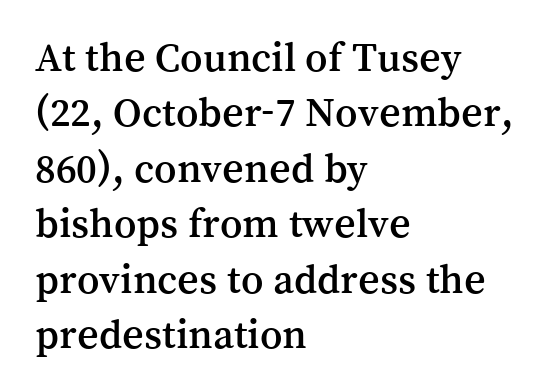
Q: Is the text italic (slanted)? A: No, it is upright.
Q: Is the typeface a serif or a sans-serif typeface? A: Serif.
Q: Is the text underlined? A: No.
Q: How is the paragraph aligned? A: Left-aligned.
Q: Is the spacing between letters normal or unusually wide? A: Normal.
Q: Is the spacing between lines tight, normal or loose? A: Normal.
Q: Width (condensed, normal, or wide)? A: Normal.
Q: Stroke contrast? A: Medium.
Q: x-height? A: Medium.
Q: Monospaced? A: No.
